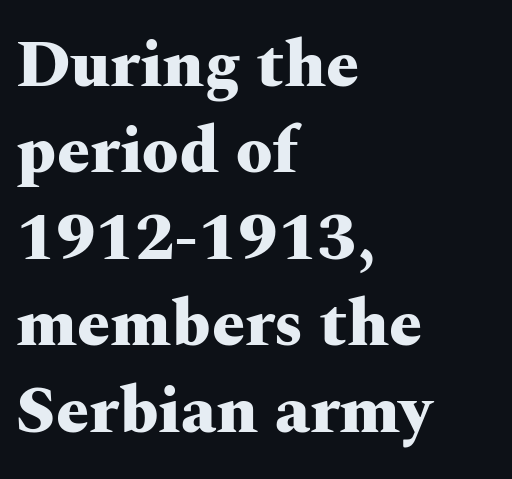
The image shows 66 px heavy, wide serif type, upright; set left-aligned, normal line spacing (1.31x), normal letter spacing, not underlined; medium stroke contrast and a medium x-height.
